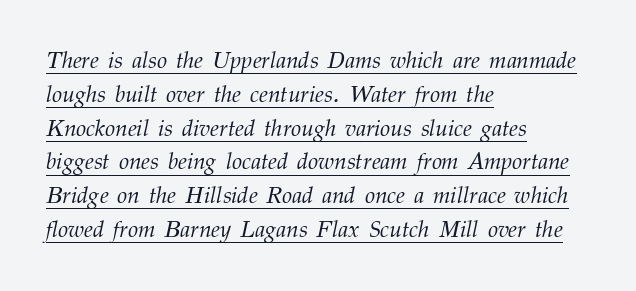
Q: Is the text bold? A: No.
Q: Is the text italic (slanted)? A: Yes, it leans right by about 12 degrees.
Q: Is the text underlined? A: Yes.
Q: How is the paragraph aligned? A: Left-aligned.
Q: Is the spacing between letters normal or unusually wide? A: Normal.
Q: Is the spacing between lines tight, normal or loose? A: Normal.
